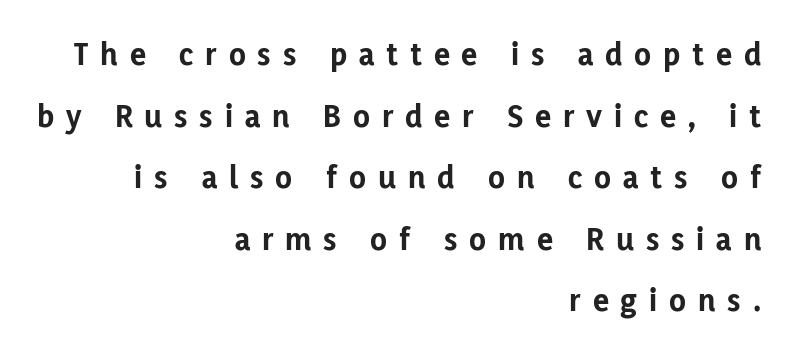
Q: Is the text bold? A: Yes.
Q: Is the text italic (slanted)? A: No, it is upright.
Q: Is the typeface a serif or a sans-serif typeface? A: Sans-serif.
Q: Is the text underlined? A: No.
Q: How is the paragraph aligned? A: Right-aligned.
Q: Is the spacing between letters normal or unusually wide? A: Unusually wide.
Q: Width (condensed, normal, or wide)? A: Normal.
Q: Stroke contrast? A: Low.
Q: x-height? A: Medium.
Q: Monospaced? A: No.
